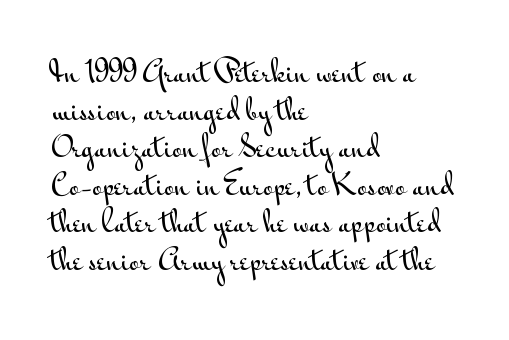
Decoration check: the copy has no underline. Successive baselines arrive at the customary interval. The face used here is proportionally spaced, like ordinary book or web type. This sample uses a sans-serif face. Notice how the passage keeps a crisp vertical edge on the left only. Here the glyphs are tracked normally, forming tight word shapes.
